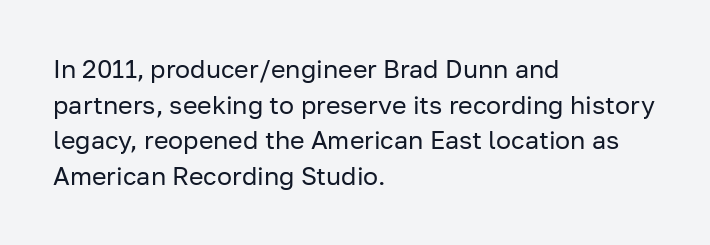
No word sits above an underline. These lines stack with their left ends in a neat column. The line-height multiplier appears to be the usual default. Ordinary non-slanted type is in use. Students, note that the glyphs here touch the page at normal intervals.
